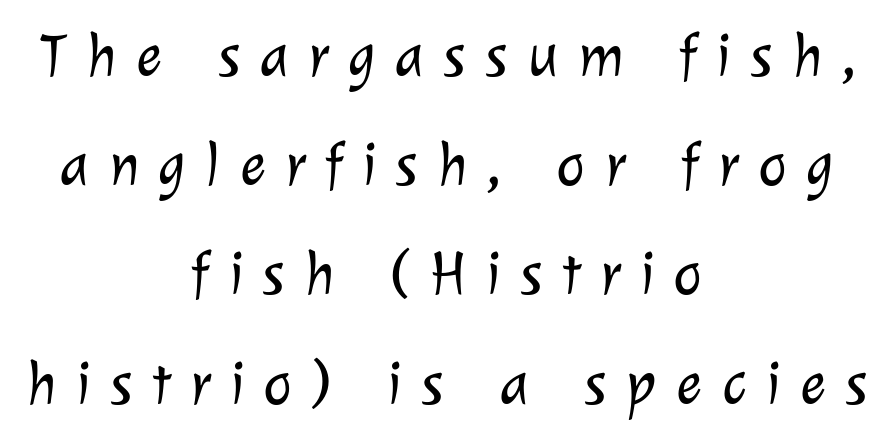
Q: Is the text bold? A: No.
Q: Is the typeface a serif or a sans-serif typeface? A: Sans-serif.
Q: Is the text underlined? A: No.
Q: How is the paragraph aligned? A: Centered.
Q: Is the spacing between letters normal or unusually wide? A: Unusually wide.
Q: Width (condensed, normal, or wide)? A: Normal.
Q: Stroke contrast? A: Low.
Q: x-height? A: Medium.
Q: Monospaced? A: No.
